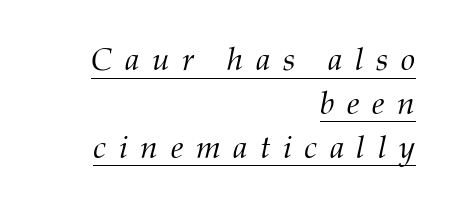
The image shows 32 px light serif type, italic (leaning right); set right-aligned, normal line spacing (1.37x), unusually wide letter spacing (+0.39 em), underlined; medium stroke contrast and a medium x-height.
